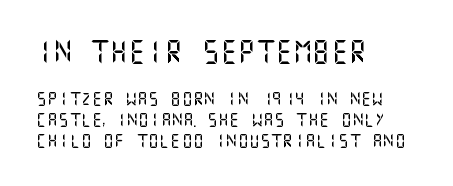
Ascenders rise straight up at ninety degrees. Does extra space separate the letters? No, they use regular spacing. The specimen omits any rule beneath the text block's lines. The emphasis by scale lands on block number one, above. Honestly, the row spacing looks completely unremarkable.
